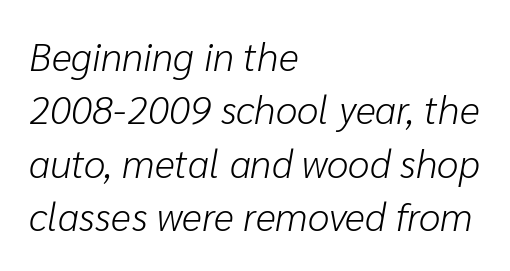
The image shows 39 px light type, italic (leaning right); set left-aligned, normal line spacing (1.37x), normal letter spacing, not underlined; low stroke contrast and a medium x-height.
